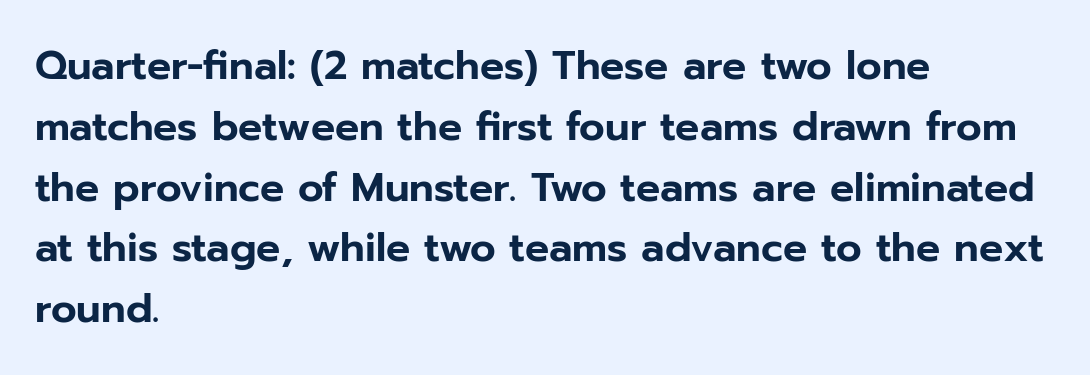
Q: Is the text italic (slanted)? A: No, it is upright.
Q: Is the typeface a serif or a sans-serif typeface? A: Sans-serif.
Q: Is the text underlined? A: No.
Q: How is the paragraph aligned? A: Left-aligned.
Q: Is the spacing between letters normal or unusually wide? A: Normal.
Q: Is the spacing between lines tight, normal or loose? A: Normal.
Q: Width (condensed, normal, or wide)? A: Normal.
Q: Stroke contrast? A: Low.
Q: x-height? A: Medium.
Q: Monospaced? A: No.
